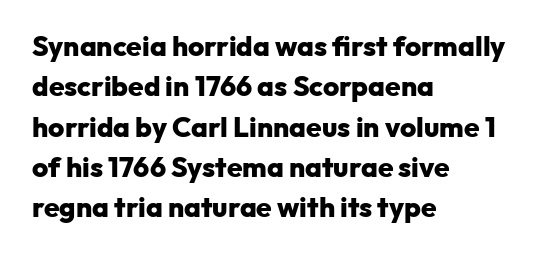
This is heavy type, rendered in bold. Students, observe: this is what conventionally led text looks like. Posture: straight, roman, zero tilt. Each line starts at the same left margin while the right side varies.
